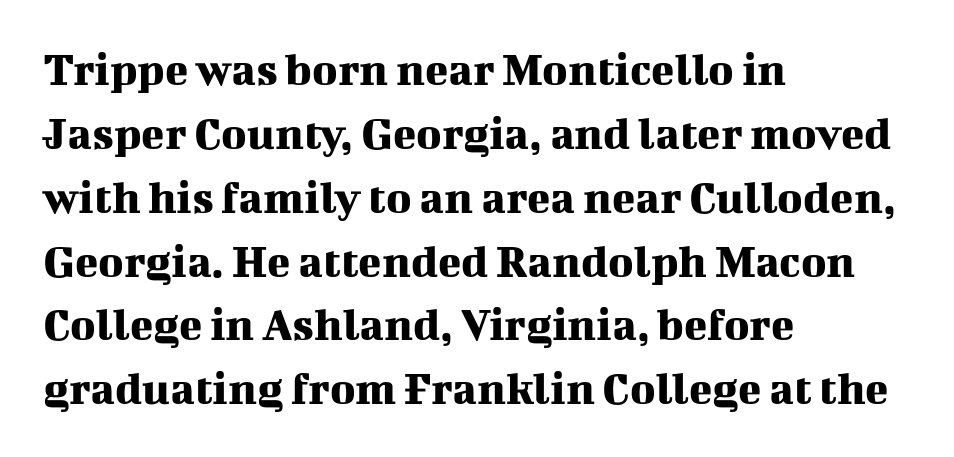
{"serif": "yes", "italic": "no", "width": "normal", "stroke_contrast": "medium", "x_height": "medium", "monospaced": "no", "underline": "no", "align": "left", "line_spacing": "normal", "line_spacing_ratio": 1.33, "letter_spacing": "normal", "letter_spacing_em": 0.0, "glyph_px": 48}
